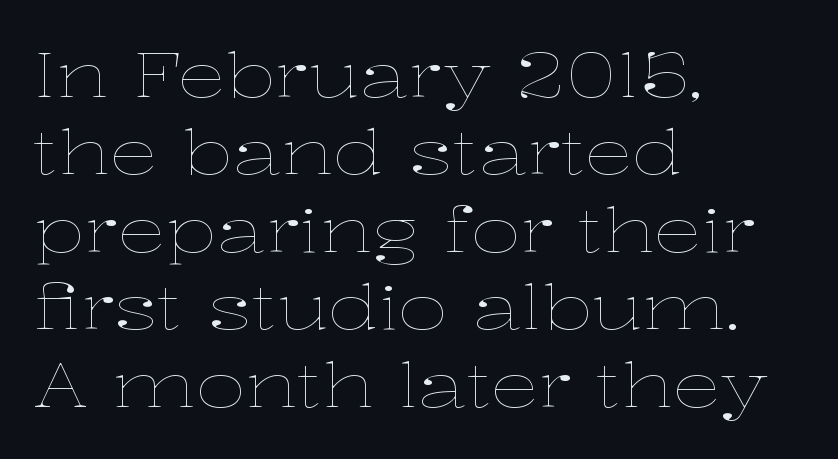
{"italic": "no", "bold": "no", "weight": "thin", "width": "wide", "stroke_contrast": "low", "x_height": "medium", "monospaced": "no", "underline": "no", "align": "left", "line_spacing": "normal", "line_spacing_ratio": 1.27, "letter_spacing": "normal", "letter_spacing_em": 0.0, "glyph_px": 61}
